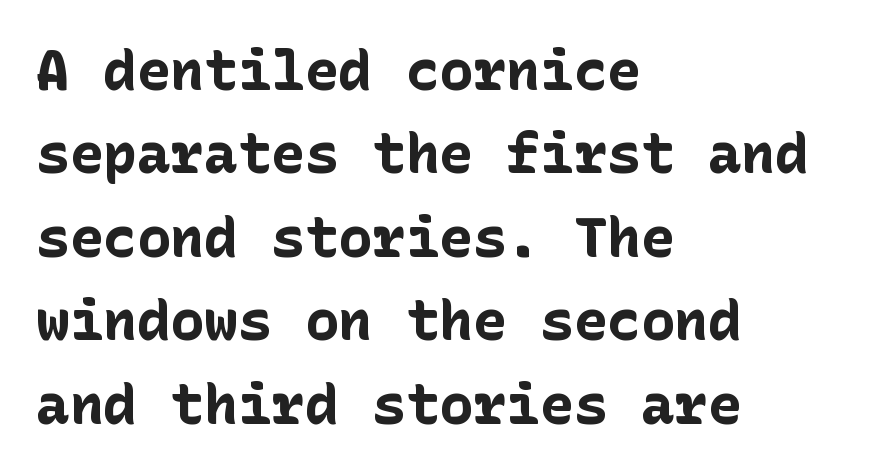
Tracking value appears to be zero — textbook default spacing. If you drew a line through each stem, it would be perfectly vertical. The type family on display is of the sans-serif kind. Stroke thickness is high; the sample reads as a true bold. Caption: multi-line text, flush left, ragged right. Quick note: underline off.
